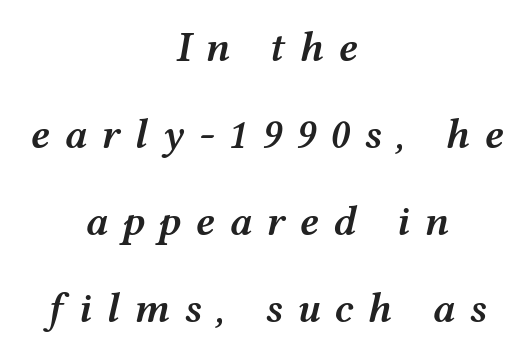
This sample is center-justified, so both line endings float freely. The face used here has a pronounced slope to its letters. Bold? Not quite — semibold, heavier than regular but stopping short. The passage shown is typed in a proportional face where columns would drift.
